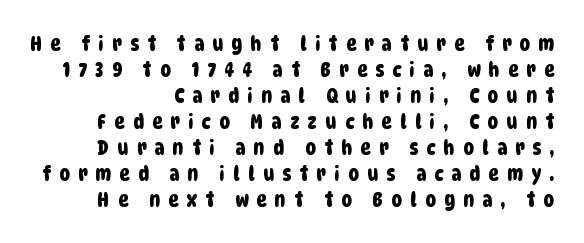
The letters are spread apart with noticeably loose tracking. Only glyphs here, with clear space below each row. Typeset ragged left — the right edge is the straight one.
